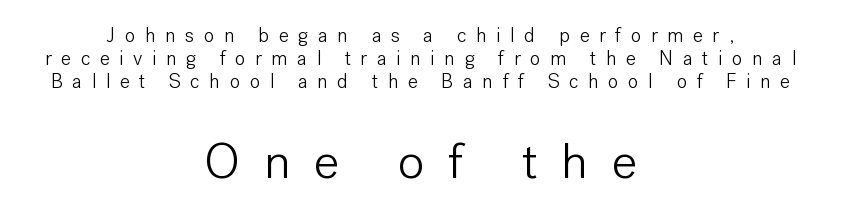
Glance below the letters and you will spot only blank space. Is the block centered? Yes — each line is placed symmetrically about the middle. A student would notice the bottom passage is typeset larger than what precedes it. These lines have a slow, spaced-out rhythm from letter to letter. Vertically, the passage feels compressed, each row crowding the next.
